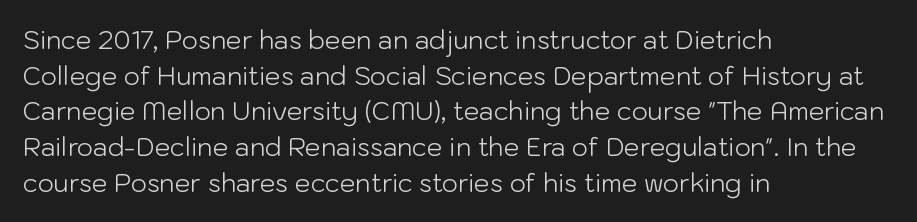
The image shows 25 px text type, upright; set left-aligned, normal line spacing (1.43x), normal letter spacing, not underlined.
